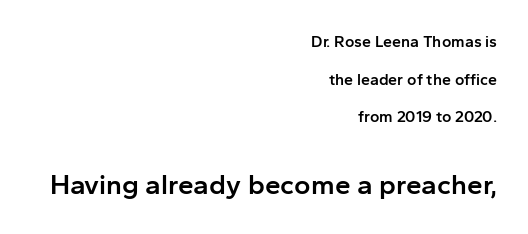
The image shows 28 px semibold sans-serif type, upright; set right-aligned, loose line spacing (2.35x), normal letter spacing, not underlined; the second (bottom) block is 1.75x larger; low stroke contrast and a medium x-height.
